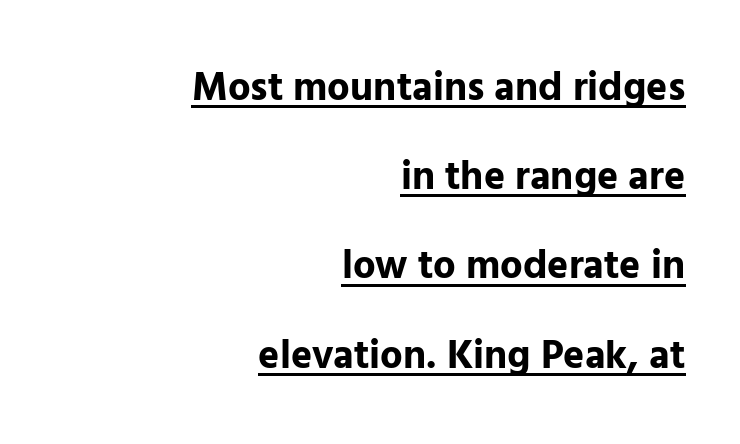
The image shows 40 px bold sans-serif type, upright; set right-aligned, loose line spacing (2.23x), normal letter spacing, underlined; low stroke contrast and a medium x-height.
